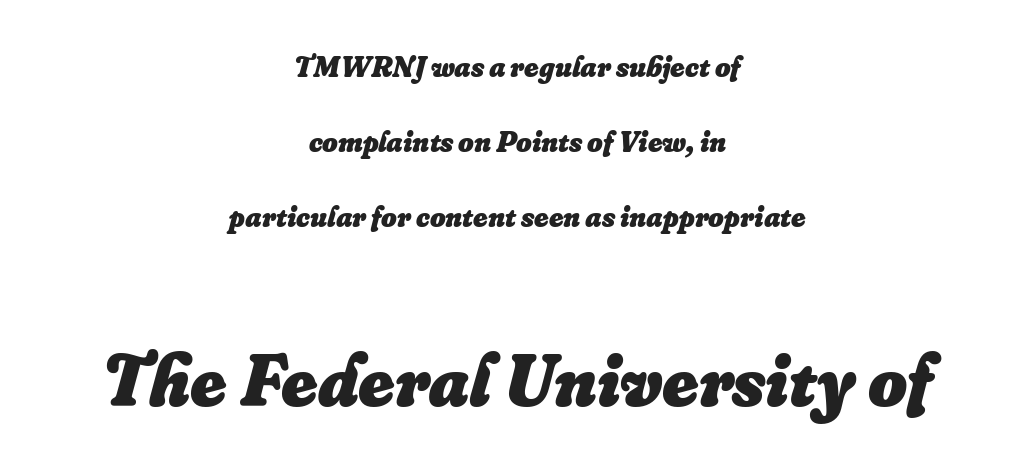
{"italic": "yes", "lean": "right", "slant_degrees": 16, "bold": "yes", "weight": "heavy", "width": "normal", "stroke_contrast": "low", "x_height": "small", "monospaced": "no", "underline": "no", "align": "center", "line_spacing": "loose", "line_spacing_ratio": 2.5, "letter_spacing": "normal", "letter_spacing_em": 0.0, "larger_block": "second", "size_ratio": 2.5, "glyph_px": 75}
